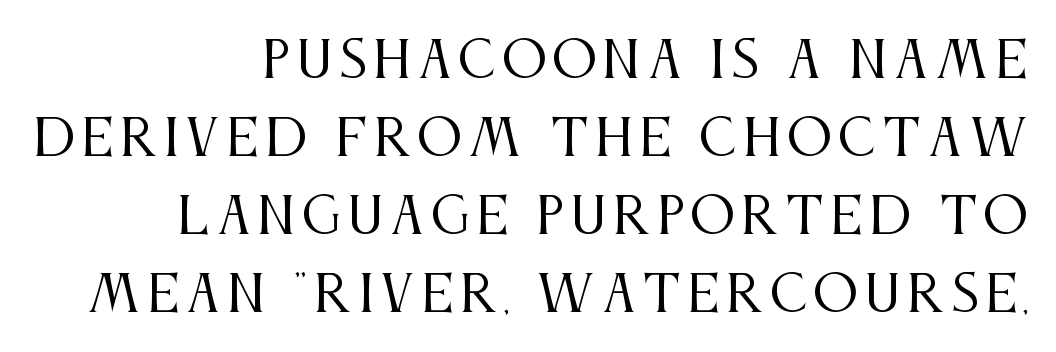
Q: Is the text bold? A: No.
Q: Is the text italic (slanted)? A: No, it is upright.
Q: Is the typeface a serif or a sans-serif typeface? A: Serif.
Q: Is the text underlined? A: No.
Q: How is the paragraph aligned? A: Right-aligned.
Q: Is the spacing between lines tight, normal or loose? A: Normal.
Q: Width (condensed, normal, or wide)? A: Condensed.
Q: Stroke contrast? A: Medium.
Q: x-height? A: Large.
Q: Monospaced? A: No.
